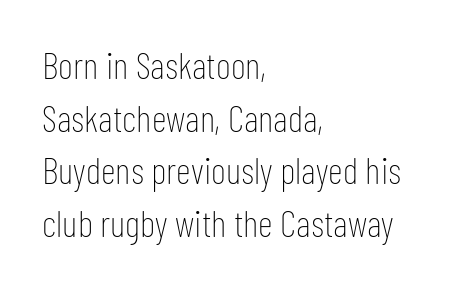
{"serif": "no", "italic": "no", "bold": "no", "weight": "thin", "width": "condensed", "stroke_contrast": "low", "x_height": "medium", "monospaced": "no", "underline": "no", "align": "left", "line_spacing": "normal", "line_spacing_ratio": 1.42, "letter_spacing": "normal", "letter_spacing_em": 0.0, "glyph_px": 37}
